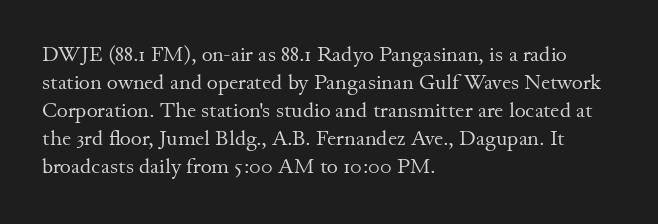
{"italic": "no", "bold": "no", "underline": "no", "align": "left", "line_spacing": "normal", "line_spacing_ratio": 1.33, "letter_spacing": "normal", "letter_spacing_em": 0.0, "glyph_px": 21}
